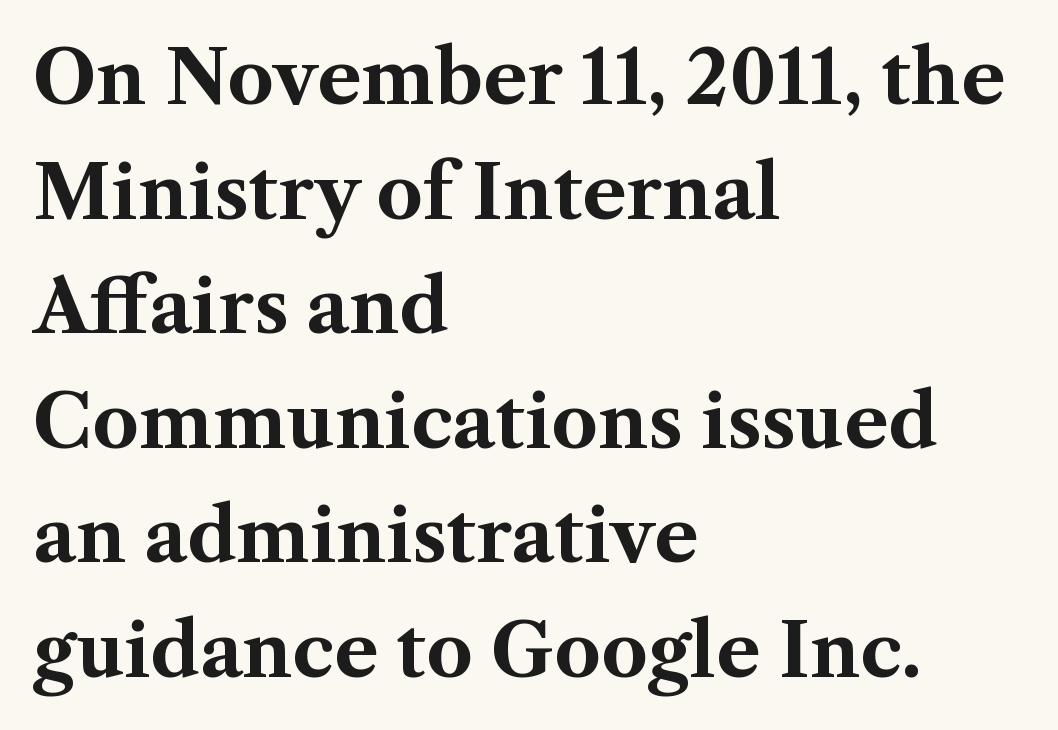
{"serif": "yes", "italic": "no", "bold": "yes", "weight": "bold", "width": "normal", "stroke_contrast": "medium", "x_height": "medium", "monospaced": "no", "underline": "no", "align": "left", "line_spacing": "normal", "line_spacing_ratio": 1.57, "letter_spacing": "normal", "letter_spacing_em": 0.0, "glyph_px": 73}
